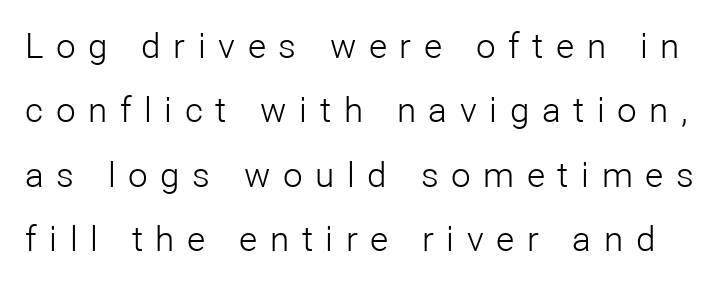
Q: Is the text bold? A: No.
Q: Is the text italic (slanted)? A: No, it is upright.
Q: Is the typeface a serif or a sans-serif typeface? A: Sans-serif.
Q: Is the text underlined? A: No.
Q: Is the spacing between letters normal or unusually wide? A: Unusually wide.
Q: Width (condensed, normal, or wide)? A: Normal.
Q: Stroke contrast? A: Low.
Q: x-height? A: Medium.
Q: Monospaced? A: No.
